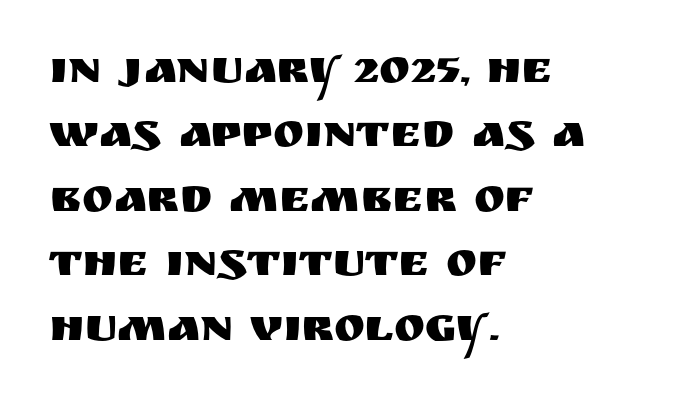
Q: Is the text italic (slanted)? A: No, it is upright.
Q: Is the typeface a serif or a sans-serif typeface? A: Sans-serif.
Q: Is the text underlined? A: No.
Q: How is the paragraph aligned? A: Left-aligned.
Q: Is the spacing between letters normal or unusually wide? A: Normal.
Q: Is the spacing between lines tight, normal or loose? A: Normal.
Q: Width (condensed, normal, or wide)? A: Normal.
Q: Stroke contrast? A: Medium.
Q: x-height? A: Large.
Q: Monospaced? A: No.
